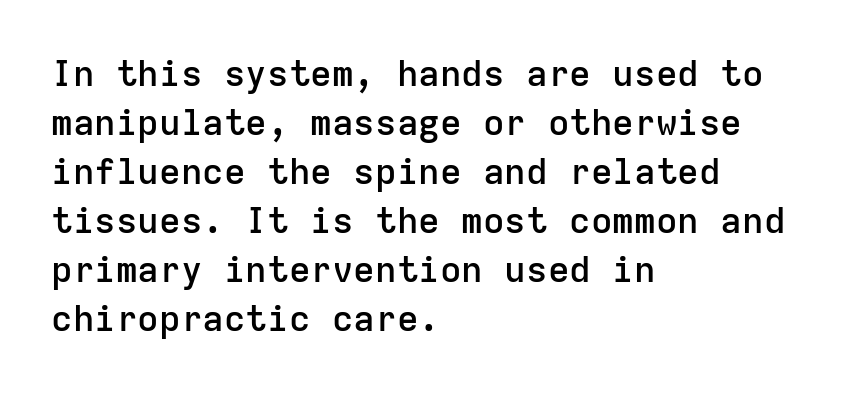
Glance below the letters and you will spot only blank space. The gaps between neighbouring characters are ordinary and unremarkable. Is this a fixed-width face? Yes — each glyph sits in an identical cell. The glyphs in this specimen are sans serif. The ragged edge is on the right, which tells us the setting is flush left. Regular leading.
